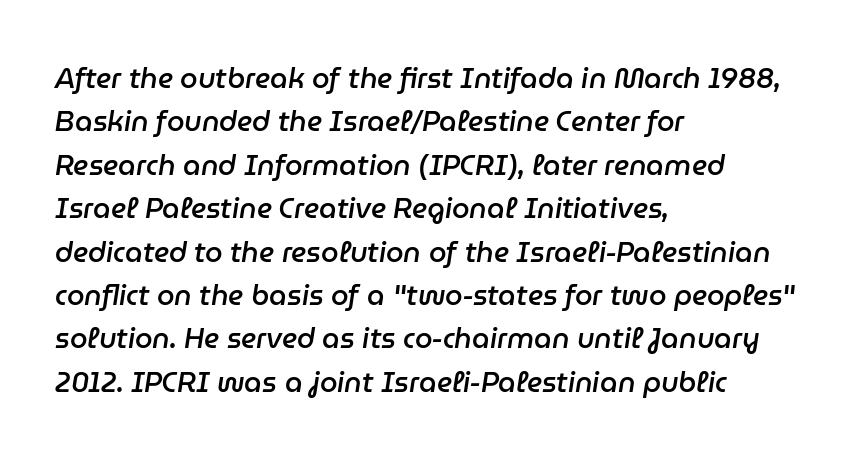
{"italic": "yes", "lean": "right", "slant_degrees": 9, "bold": "semi", "weight": "semibold", "width": "normal", "stroke_contrast": "low", "x_height": "medium", "monospaced": "no", "underline": "no", "align": "left", "line_spacing": "normal", "line_spacing_ratio": 1.55, "letter_spacing": "normal", "letter_spacing_em": 0.0, "glyph_px": 28}
